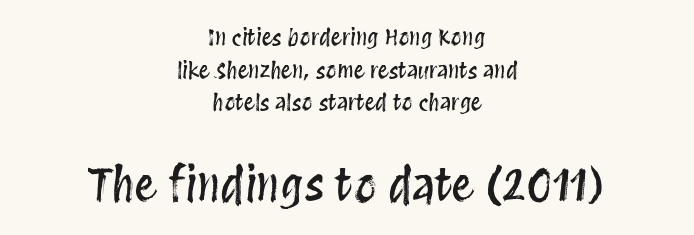
The image shows 45 px condensed type, upright; set centered, normal line spacing (1.48x), normal letter spacing, not underlined; the second (bottom) block is 2.05x larger; medium stroke contrast and a large x-height.
